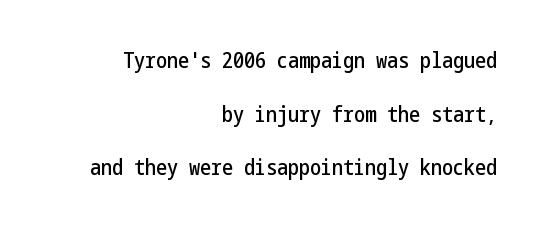
{"italic": "no", "underline": "no", "align": "right", "line_spacing": "loose", "line_spacing_ratio": 2.44, "letter_spacing": "normal", "letter_spacing_em": 0.0, "glyph_px": 22}
